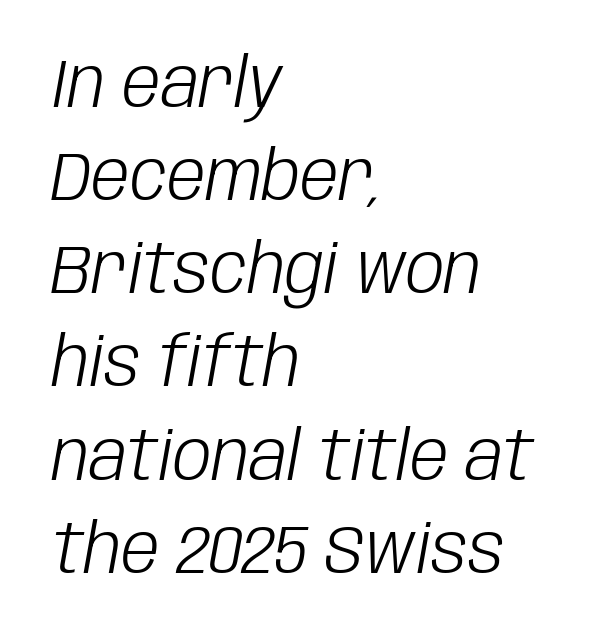
Slant detected: the letters are inclined. Regarding leading, the lines here are spaced in the standard way. Only glyphs here, with clear space below each row. There is no visible air inserted between adjacent glyphs. The passage shown is not bold in any degree. Reading down the block, your eye returns to a fixed left position each line.
